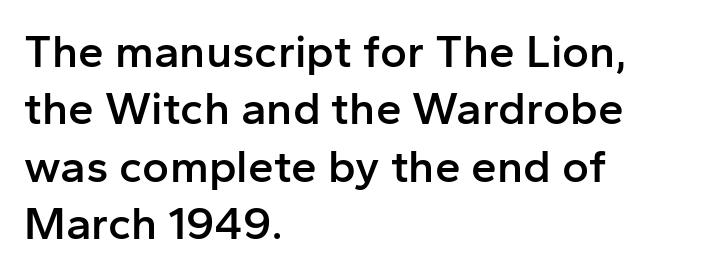
Q: Is the text bold? A: Semi-bold.
Q: Is the text italic (slanted)? A: No, it is upright.
Q: Is the typeface a serif or a sans-serif typeface? A: Sans-serif.
Q: Is the text underlined? A: No.
Q: How is the paragraph aligned? A: Left-aligned.
Q: Is the spacing between letters normal or unusually wide? A: Normal.
Q: Is the spacing between lines tight, normal or loose? A: Normal.
Q: Width (condensed, normal, or wide)? A: Normal.
Q: Stroke contrast? A: Low.
Q: x-height? A: Medium.
Q: Monospaced? A: No.
